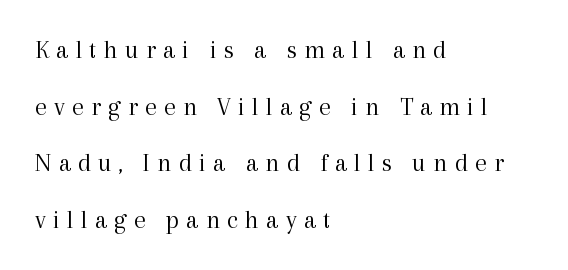
Q: Is the text bold? A: No.
Q: Is the text italic (slanted)? A: No, it is upright.
Q: Is the text underlined? A: No.
Q: How is the paragraph aligned? A: Left-aligned.
Q: Is the spacing between letters normal or unusually wide? A: Unusually wide.
Q: Is the spacing between lines tight, normal or loose? A: Loose.
